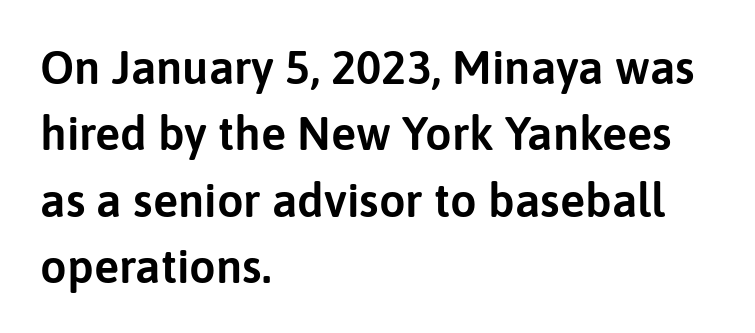
Q: Is the text italic (slanted)? A: No, it is upright.
Q: Is the typeface a serif or a sans-serif typeface? A: Sans-serif.
Q: Is the text underlined? A: No.
Q: How is the paragraph aligned? A: Left-aligned.
Q: Is the spacing between letters normal or unusually wide? A: Normal.
Q: Is the spacing between lines tight, normal or loose? A: Normal.
Q: Width (condensed, normal, or wide)? A: Normal.
Q: Stroke contrast? A: Low.
Q: x-height? A: Medium.
Q: Monospaced? A: No.
